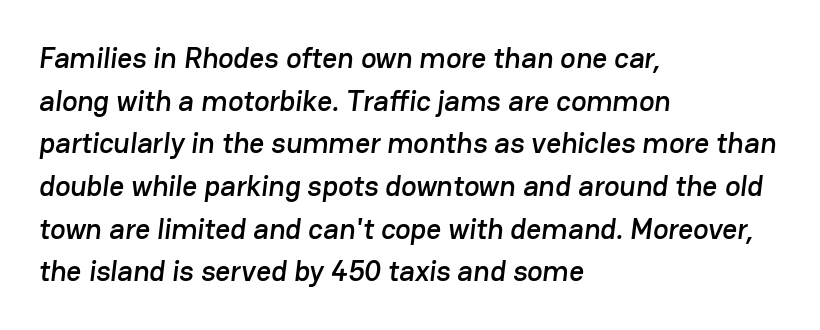
{"serif": "no", "width": "normal", "stroke_contrast": "low", "x_height": "medium", "monospaced": "no", "underline": "no", "align": "left", "line_spacing": "normal", "line_spacing_ratio": 1.47, "letter_spacing": "normal", "letter_spacing_em": 0.0, "glyph_px": 29}
